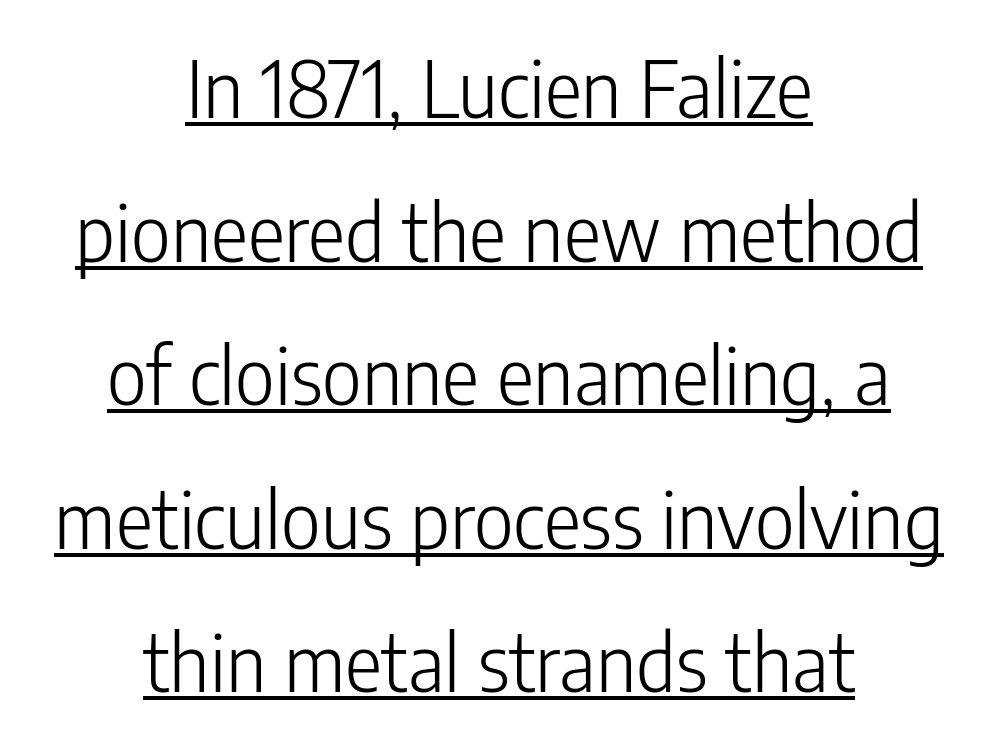
The image shows 78 px light, condensed sans-serif type, upright; set centered, line spacing 1.84x, normal letter spacing, underlined; low stroke contrast and a medium x-height.
